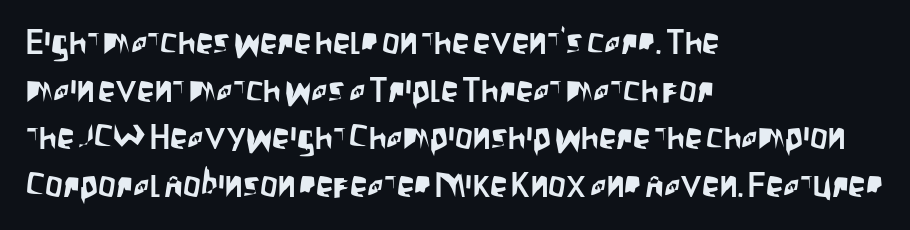
{"serif": "no", "italic": "no", "width": "condensed", "stroke_contrast": "low", "x_height": "large", "monospaced": "no", "underline": "no", "align": "left", "line_spacing": "normal", "line_spacing_ratio": 1.36, "letter_spacing": "normal", "letter_spacing_em": 0.0, "glyph_px": 35}
